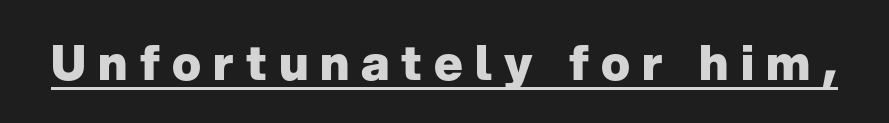
{"serif": "no", "italic": "no", "bold": "yes", "weight": "heavy", "width": "normal", "stroke_contrast": "low", "x_height": "medium", "monospaced": "no", "underline": "yes", "letter_spacing": "wide", "letter_spacing_em": 0.25, "glyph_px": 48}
